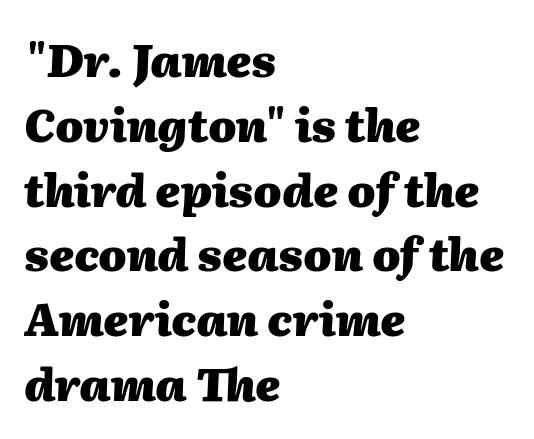
{"italic": "yes", "lean": "right", "slant_degrees": 2, "bold": "yes", "weight": "heavy", "width": "normal", "stroke_contrast": "medium", "x_height": "medium", "monospaced": "no", "underline": "no", "align": "left", "line_spacing": "normal", "line_spacing_ratio": 1.44, "letter_spacing": "normal", "letter_spacing_em": 0.0, "glyph_px": 45}
